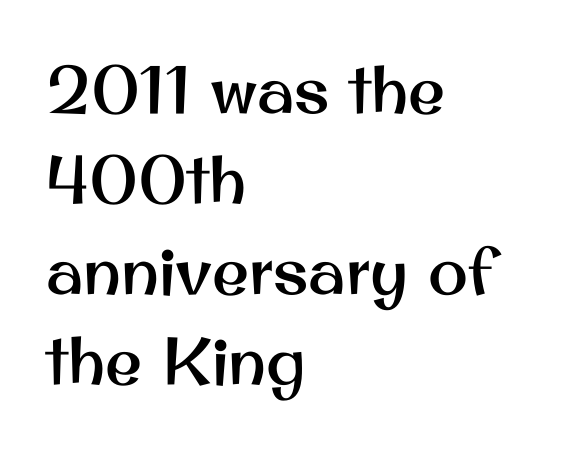
Layout note: lines flush left. Type without underlining. These lines were composed using upright roman letters. Is this a sans? Yes — the strokes have no serifs. Letter spacing: default.
